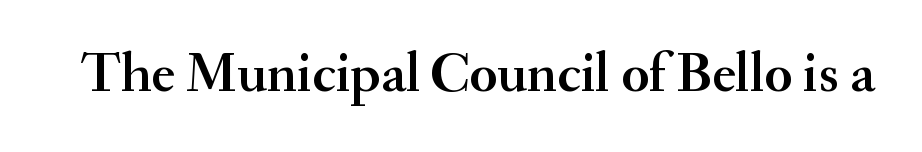
{"serif": "yes", "italic": "no", "width": "normal", "stroke_contrast": "medium", "x_height": "small", "monospaced": "no", "underline": "no", "letter_spacing": "normal", "letter_spacing_em": 0.0, "glyph_px": 57}
